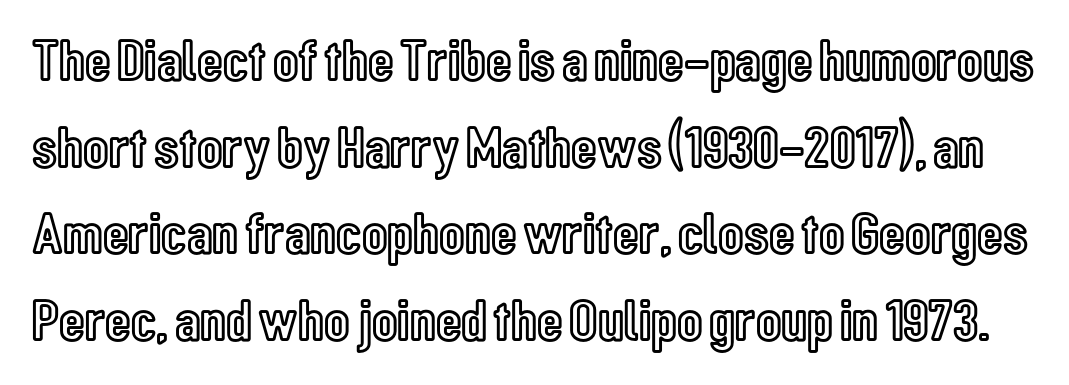
{"italic": "no", "width": "condensed", "x_height": "medium", "monospaced": "no", "underline": "no", "line_spacing": "normal", "line_spacing_ratio": 1.47, "letter_spacing": "normal", "letter_spacing_em": 0.0, "glyph_px": 59}
